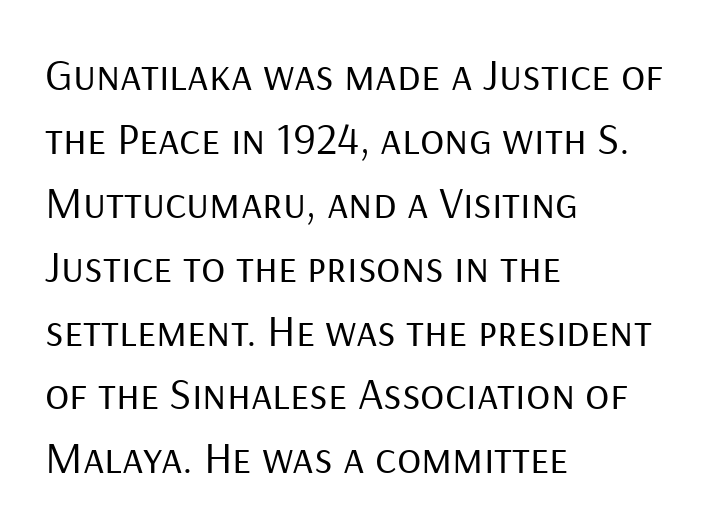
{"serif": "no", "italic": "no", "bold": "no", "weight": "regular", "width": "normal", "stroke_contrast": "low", "x_height": "medium", "monospaced": "no", "underline": "no", "align": "left", "line_spacing": "normal", "line_spacing_ratio": 1.42, "letter_spacing": "normal", "letter_spacing_em": 0.0, "glyph_px": 45}
